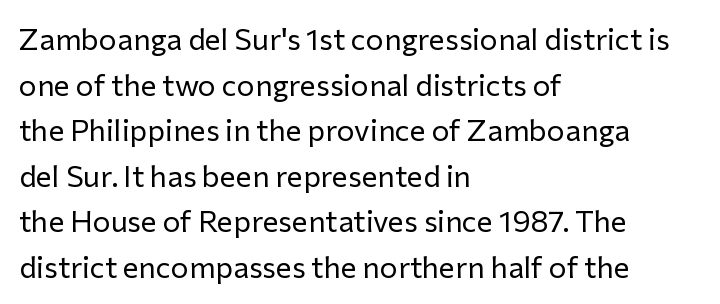
The image shows 30 px regular-weight sans-serif type, upright; set left-aligned, normal line spacing (1.52x), normal letter spacing, not underlined; low stroke contrast and a medium x-height.
